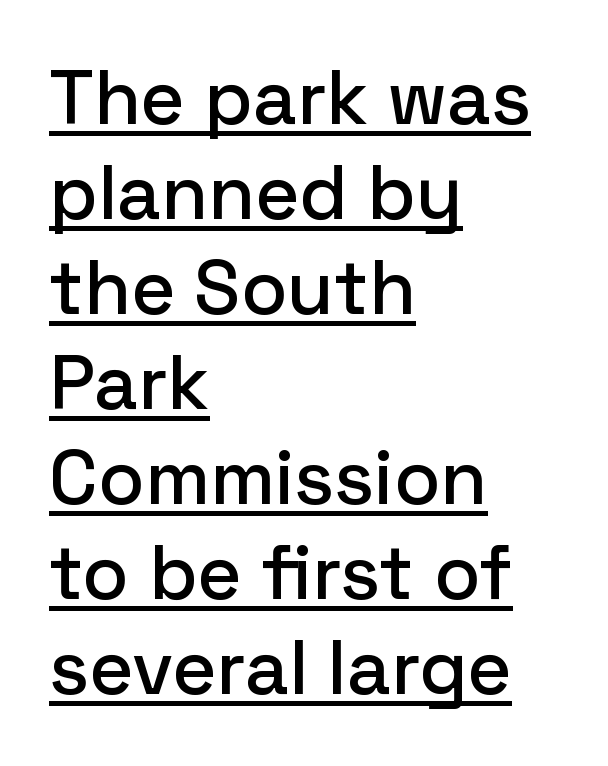
The image shows 76 px sans-serif type, upright; set left-aligned, normal line spacing (1.25x), normal letter spacing, underlined; low stroke contrast and a medium x-height.
